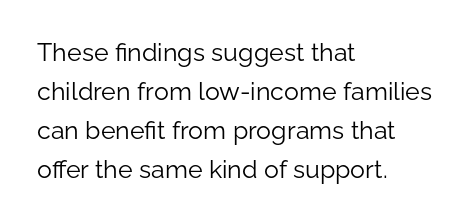
The image shows 25 px text type, upright; set left-aligned, normal line spacing (1.56x), normal letter spacing, not underlined.
